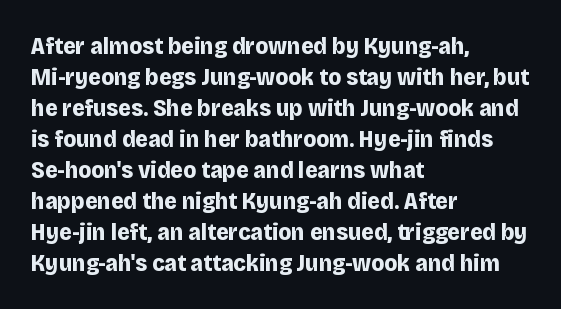
The image shows 24 px bold type, upright; set left-aligned, normal line spacing (1.29x), normal letter spacing, not underlined.
